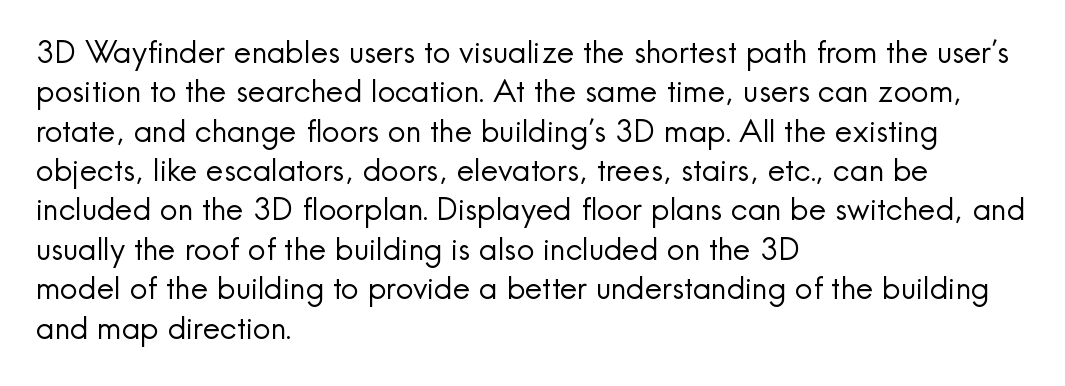
The image shows 31 px regular-weight sans-serif type, upright; set left-aligned, normal line spacing (1.27x), normal letter spacing, not underlined; a small x-height.
